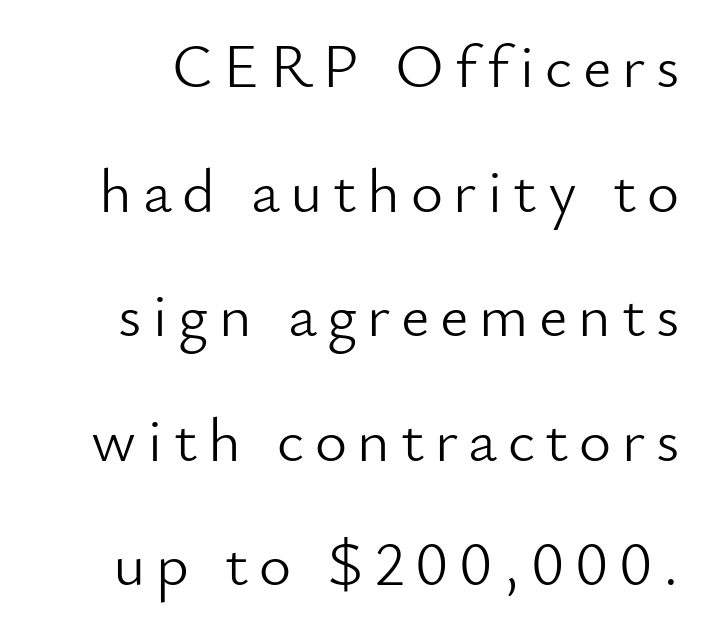
Q: Is the text bold? A: No.
Q: Is the text italic (slanted)? A: No, it is upright.
Q: Is the typeface a serif or a sans-serif typeface? A: Sans-serif.
Q: Is the text underlined? A: No.
Q: Is the spacing between lines tight, normal or loose? A: Loose.
Q: Width (condensed, normal, or wide)? A: Normal.
Q: Stroke contrast? A: Low.
Q: x-height? A: Small.
Q: Monospaced? A: No.
